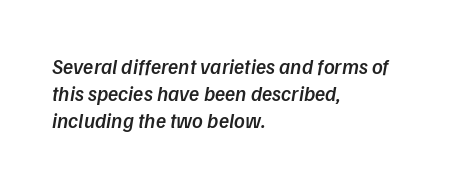
Each row of text sits above clean, open space. Characters are canted at an angle relative to the baseline's perpendicular. Nothing unusual about the tracking: characters are spaced as the font intends. This is the in-between weight designers call semibold or demi. The designer left line spacing at the default. The typesetter chose a ragged-right arrangement here.
